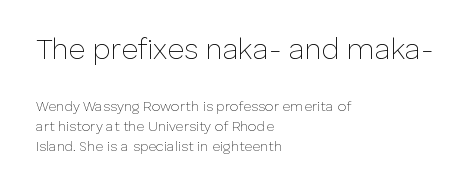
Grotesque or geometric, the face here clearly has no serifs. What's the leading like? Ordinary, nothing unusual. Does the lettering tilt? It doesn't — this is upright. Whoever set this made the first block the dominant, larger element. A typesetter would call this proportional, since set widths differ per character.
